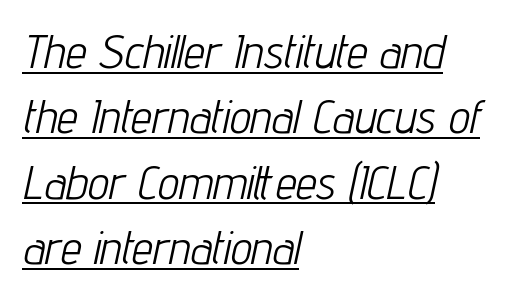
The image shows 47 px light, condensed type, italic (leaning right); set left-aligned, normal line spacing (1.39x), normal letter spacing, underlined; low stroke contrast and a medium x-height.
